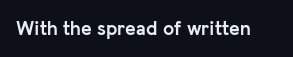
{"italic": "no", "bold": "yes", "underline": "no", "letter_spacing": "normal", "letter_spacing_em": 0.0, "glyph_px": 20}
